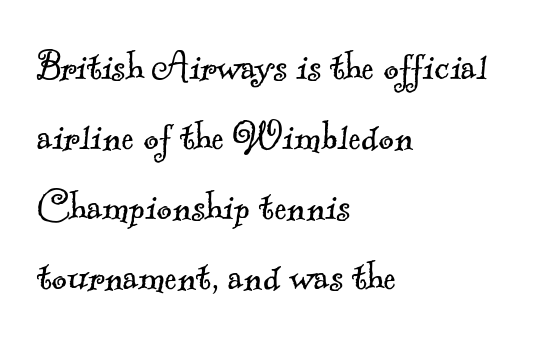
Q: Is the text bold? A: No.
Q: Is the typeface a serif or a sans-serif typeface? A: Serif.
Q: Is the text underlined? A: No.
Q: How is the paragraph aligned? A: Left-aligned.
Q: Is the spacing between letters normal or unusually wide? A: Normal.
Q: Is the spacing between lines tight, normal or loose? A: Normal.
Q: Width (condensed, normal, or wide)? A: Normal.
Q: x-height? A: Small.
Q: Monospaced? A: No.
